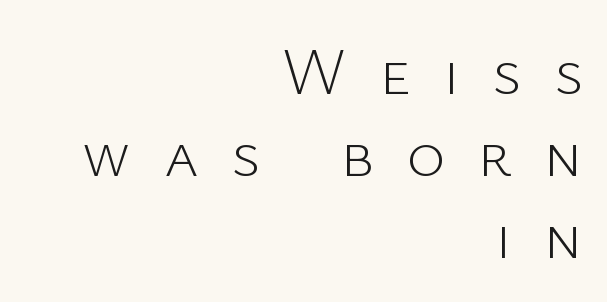
Display-style spreading of the glyphs; the letterfit is very open. The paragraph has a hard right edge and a soft left edge. Descenders are the only things crossing below the line. Nope, not italic — everything's standing straight.
